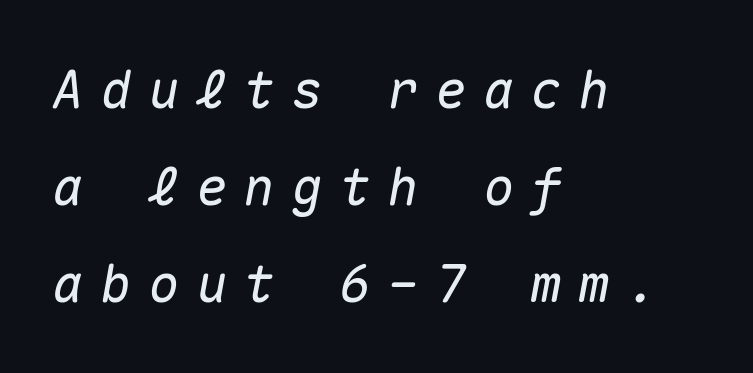
The rag falls on the right side of this text block. In terms of letterspacing, this is a distinctly airy, spread setting. The strip under each line holds only bare page. Is this a fixed-width face? Yes — each glyph sits in an identical cell. In terms of posture, this sample is oblique.
